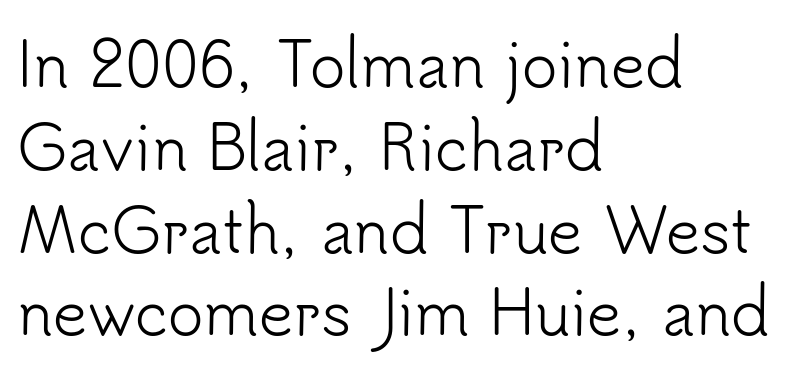
The image shows 60 px light sans-serif type, upright; set left-aligned, normal line spacing (1.38x), normal letter spacing, not underlined; low stroke contrast and a small x-height.
